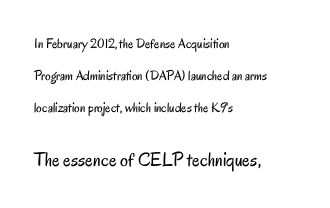
The image shows 20 px text type, upright; set left-aligned, loose line spacing (2.29x), normal letter spacing, not underlined; the second (bottom) block is 1.43x larger.
